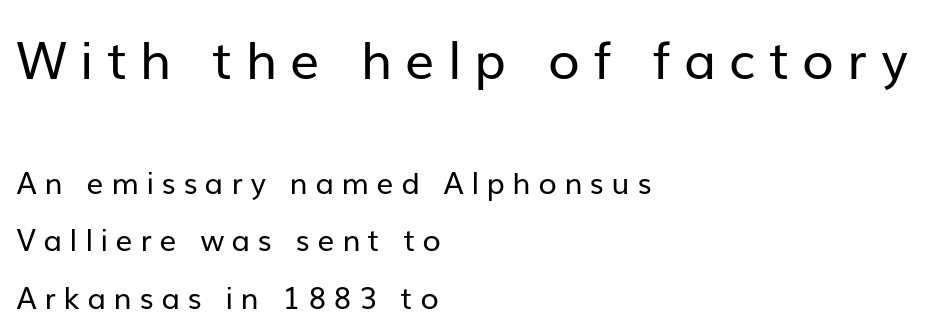
The image shows 52 px regular-weight sans-serif type, upright; set left-aligned, loose line spacing (1.91x), unusually wide letter spacing (+0.25 em), not underlined; the first (top) block is 1.73x larger; low stroke contrast and a medium x-height.
